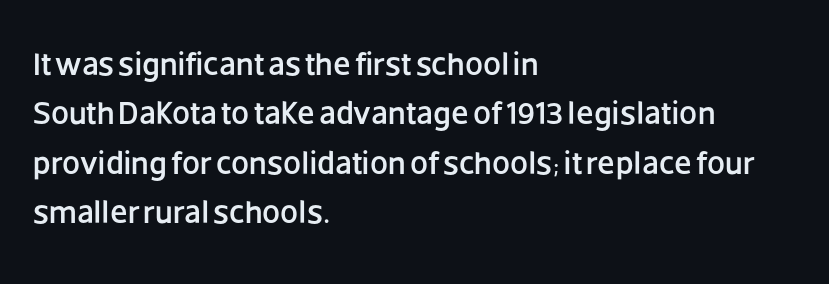
The image shows 32 px sans-serif type, upright; set left-aligned, normal line spacing (1.54x), normal letter spacing, not underlined; low stroke contrast and a large x-height.
